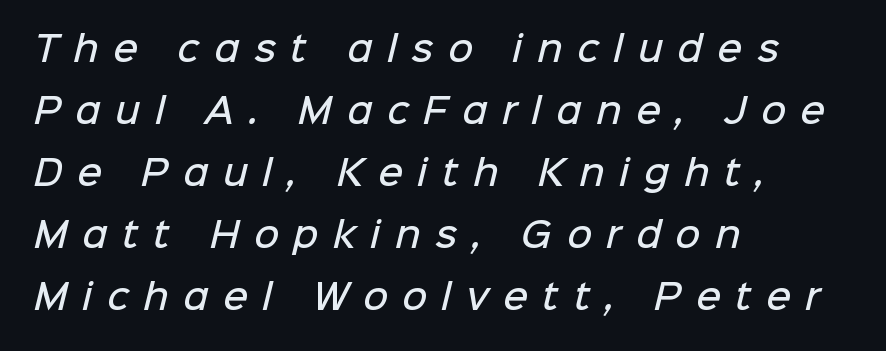
Q: Is the text bold? A: Semi-bold.
Q: Is the typeface a serif or a sans-serif typeface? A: Sans-serif.
Q: Is the text underlined? A: No.
Q: How is the paragraph aligned? A: Left-aligned.
Q: Is the spacing between letters normal or unusually wide? A: Unusually wide.
Q: Width (condensed, normal, or wide)? A: Normal.
Q: Stroke contrast? A: Low.
Q: x-height? A: Medium.
Q: Monospaced? A: No.
